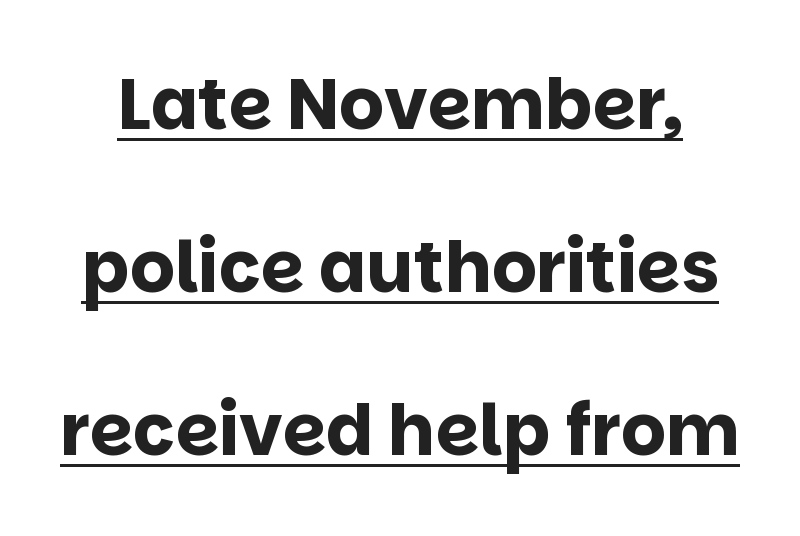
The image shows 70 px bold sans-serif type, upright; set loose line spacing (2.33x), normal letter spacing, underlined; low stroke contrast and a large x-height.
